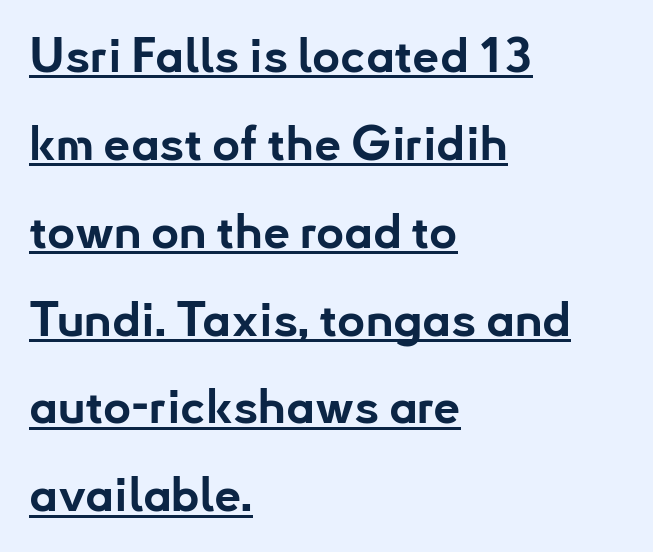
The image shows 48 px bold sans-serif type, upright; set left-aligned, line spacing 1.83x, normal letter spacing, underlined; low stroke contrast and a small x-height.
